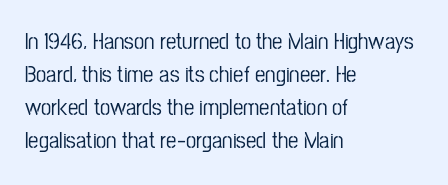
{"italic": "no", "underline": "no", "align": "left", "line_spacing": "normal", "line_spacing_ratio": 1.44, "letter_spacing": "normal", "letter_spacing_em": 0.0, "glyph_px": 23}
